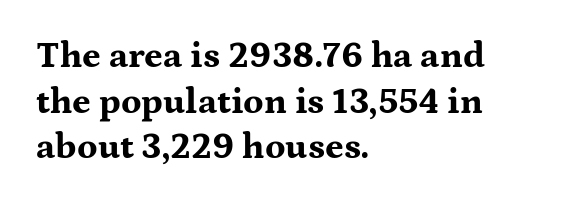
Q: Is the text bold? A: Yes.
Q: Is the text italic (slanted)? A: No, it is upright.
Q: Is the typeface a serif or a sans-serif typeface? A: Serif.
Q: Is the text underlined? A: No.
Q: How is the paragraph aligned? A: Left-aligned.
Q: Is the spacing between letters normal or unusually wide? A: Normal.
Q: Is the spacing between lines tight, normal or loose? A: Normal.
Q: Width (condensed, normal, or wide)? A: Wide.
Q: Stroke contrast? A: Medium.
Q: x-height? A: Medium.
Q: Monospaced? A: No.
